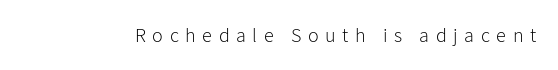
The type is letterspaced generously, with wide tracking. The strokes are not fattened; the text isn't bold. The baseline area is clear. This is roman type, the default non-slanted kind.
